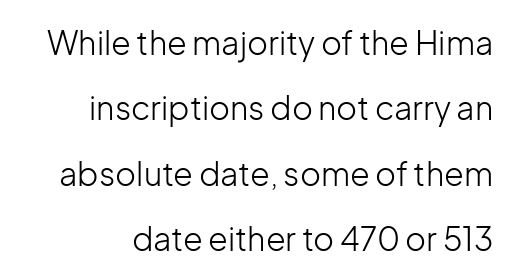
The image shows 32 px light sans-serif type, upright; set loose line spacing (2.04x), normal letter spacing, not underlined; low stroke contrast and a medium x-height.
